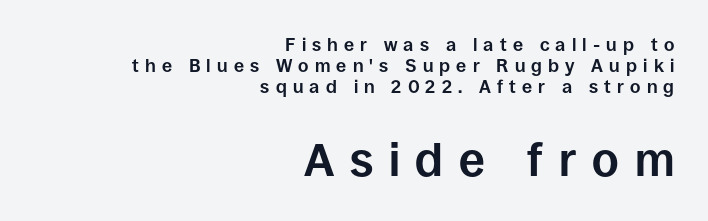
Q: Is the text bold? A: Yes.
Q: Is the text italic (slanted)? A: No, it is upright.
Q: Is the typeface a serif or a sans-serif typeface? A: Sans-serif.
Q: Is the text underlined? A: No.
Q: How is the paragraph aligned? A: Right-aligned.
Q: Is the spacing between letters normal or unusually wide? A: Unusually wide.
Q: Which block of text is set in a larger size, the first (top) or the second (bottom)? A: The second (bottom) one.
Q: Width (condensed, normal, or wide)? A: Normal.
Q: Stroke contrast? A: Low.
Q: x-height? A: Large.
Q: Monospaced? A: No.
